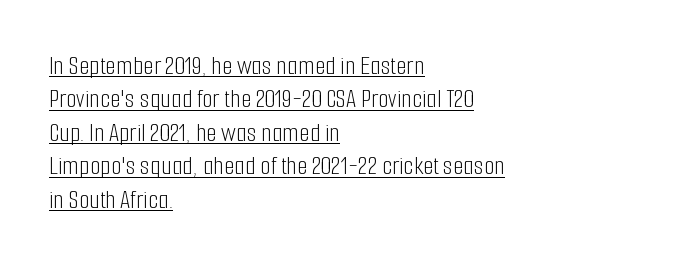
Q: Is the text bold? A: No.
Q: Is the text italic (slanted)? A: No, it is upright.
Q: Is the text underlined? A: Yes.
Q: How is the paragraph aligned? A: Left-aligned.
Q: Is the spacing between letters normal or unusually wide? A: Normal.
